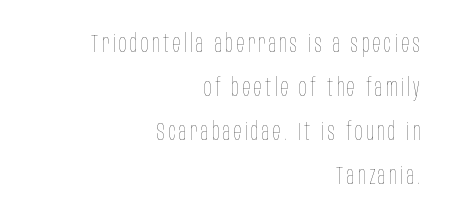
Q: Is the text bold? A: No.
Q: Is the text italic (slanted)? A: No, it is upright.
Q: Is the text underlined? A: No.
Q: How is the paragraph aligned? A: Right-aligned.
